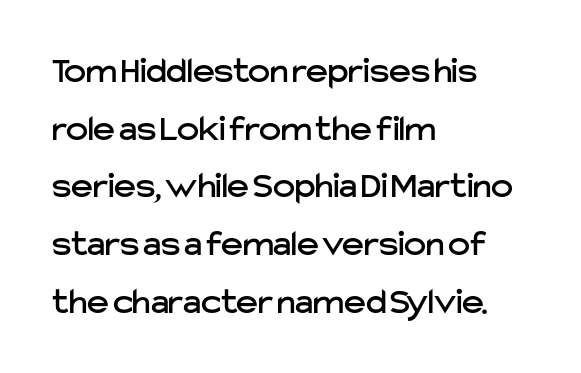
{"serif": "no", "italic": "no", "width": "normal", "stroke_contrast": "low", "x_height": "medium", "monospaced": "no", "underline": "no", "align": "left", "line_spacing": "normal", "line_spacing_ratio": 1.56, "letter_spacing": "normal", "letter_spacing_em": 0.0, "glyph_px": 37}
